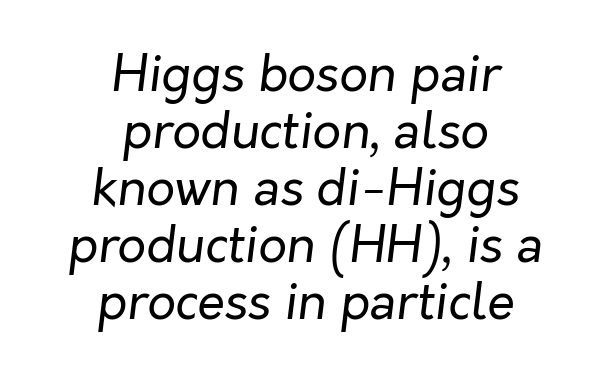
Q: Is the text bold? A: No.
Q: Is the text italic (slanted)? A: Yes, it leans right by about 7 degrees.
Q: Is the text underlined? A: No.
Q: How is the paragraph aligned? A: Centered.
Q: Is the spacing between letters normal or unusually wide? A: Normal.
Q: Is the spacing between lines tight, normal or loose? A: Tight.
Q: Width (condensed, normal, or wide)? A: Normal.
Q: Stroke contrast? A: Low.
Q: x-height? A: Medium.
Q: Monospaced? A: No.
